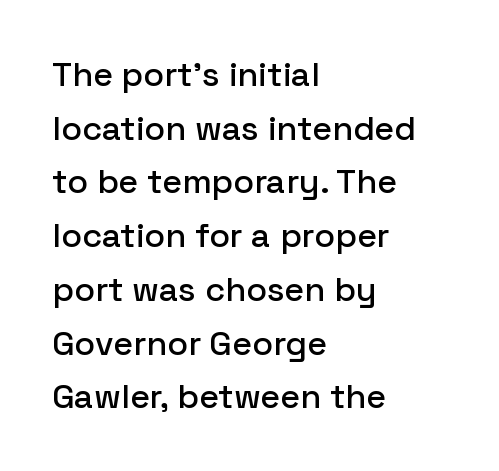
The image shows 34 px sans-serif type, upright; set left-aligned, normal line spacing (1.58x), normal letter spacing, not underlined; low stroke contrast and a medium x-height.
